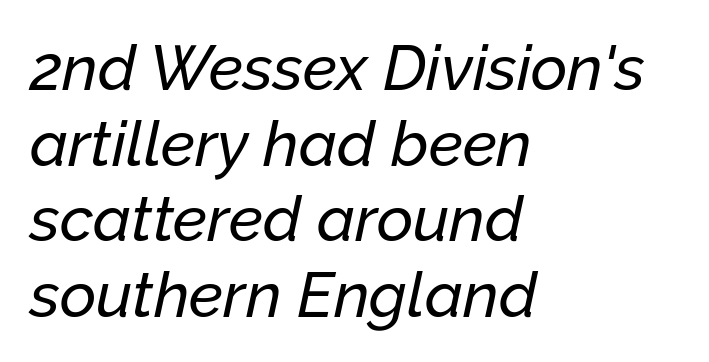
The image shows 63 px text type, italic (leaning right); set left-aligned, line spacing 1.2x, normal letter spacing, not underlined; low stroke contrast and a medium x-height.
